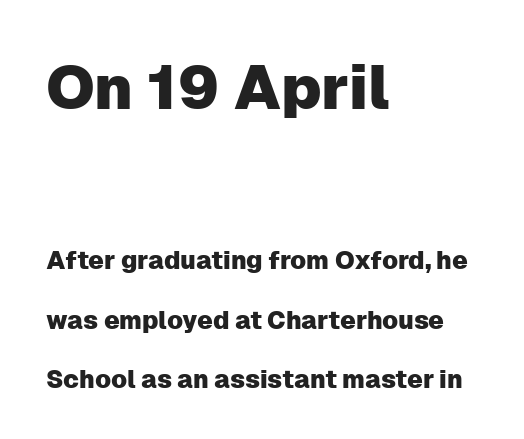
Q: Is the text italic (slanted)? A: No, it is upright.
Q: Is the typeface a serif or a sans-serif typeface? A: Sans-serif.
Q: Is the text underlined? A: No.
Q: How is the paragraph aligned? A: Left-aligned.
Q: Is the spacing between letters normal or unusually wide? A: Normal.
Q: Is the spacing between lines tight, normal or loose? A: Loose.
Q: Which block of text is set in a larger size, the first (top) or the second (bottom)? A: The first (top) one.
Q: Width (condensed, normal, or wide)? A: Normal.
Q: Stroke contrast? A: Low.
Q: x-height? A: Medium.
Q: Monospaced? A: No.
